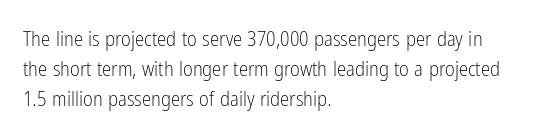
The image shows 21 px text type, upright; set left-aligned, normal line spacing (1.44x), normal letter spacing, not underlined.
